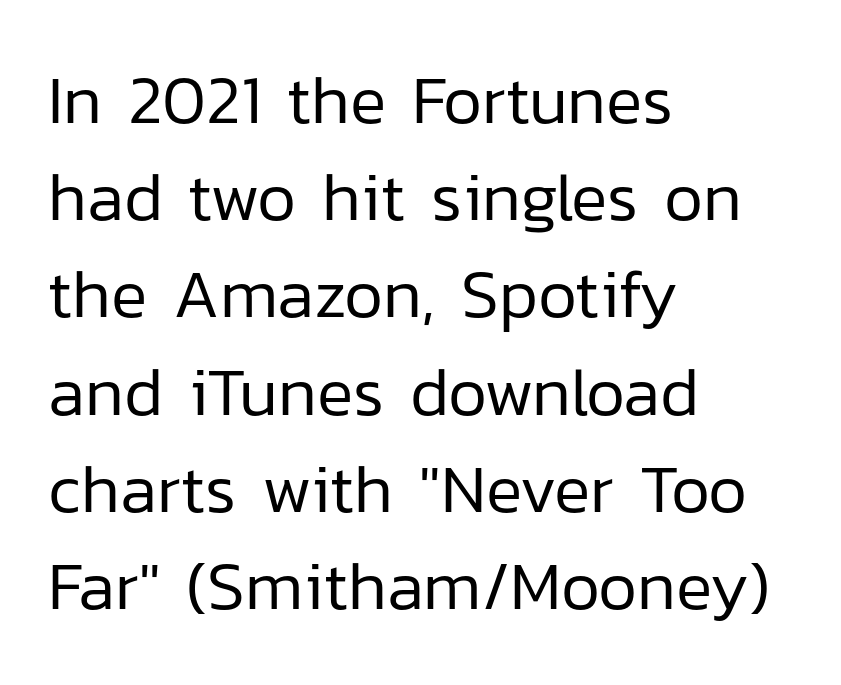
{"serif": "no", "italic": "no", "bold": "no", "weight": "regular", "width": "normal", "stroke_contrast": "low", "x_height": "medium", "monospaced": "no", "underline": "no", "align": "left", "line_spacing": "normal", "line_spacing_ratio": 1.43, "letter_spacing": "normal", "letter_spacing_em": 0.0, "glyph_px": 68}
